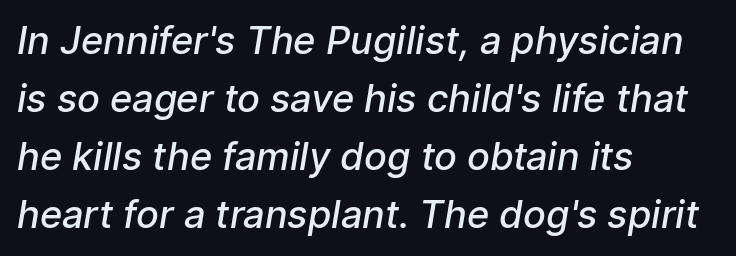
The image shows 38 px semibold sans-serif type; set left-aligned, normal line spacing (1.53x), normal letter spacing, not underlined; low stroke contrast and a medium x-height.
